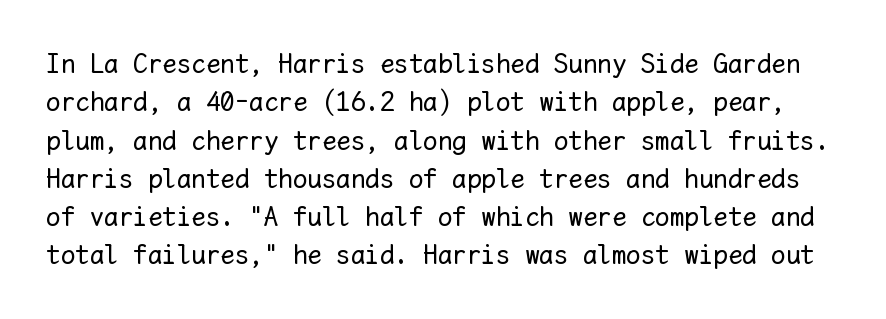
Q: Is the text bold? A: No.
Q: Is the text italic (slanted)? A: No, it is upright.
Q: Is the text underlined? A: No.
Q: Is the spacing between letters normal or unusually wide? A: Normal.
Q: Is the spacing between lines tight, normal or loose? A: Normal.
Q: Width (condensed, normal, or wide)? A: Normal.
Q: Stroke contrast? A: Low.
Q: x-height? A: Medium.
Q: Monospaced? A: Yes.
